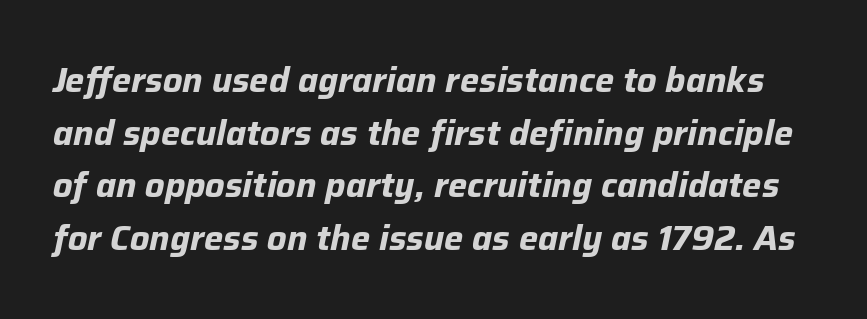
The image shows 34 px bold type, italic (leaning right); set normal line spacing (1.55x), normal letter spacing, not underlined; low stroke contrast and a medium x-height.
